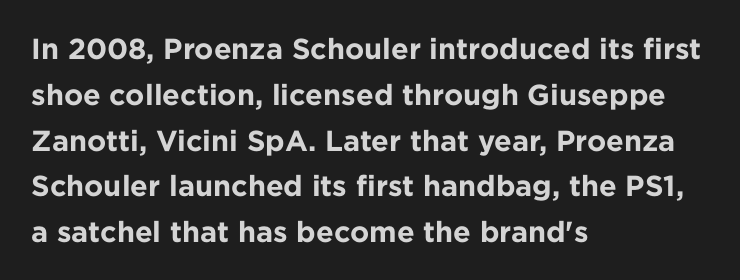
{"serif": "no", "italic": "no", "bold": "yes", "weight": "bold", "width": "normal", "stroke_contrast": "low", "x_height": "medium", "monospaced": "no", "underline": "no", "align": "left", "line_spacing": "normal", "line_spacing_ratio": 1.58, "letter_spacing": "normal", "letter_spacing_em": 0.0, "glyph_px": 29}
